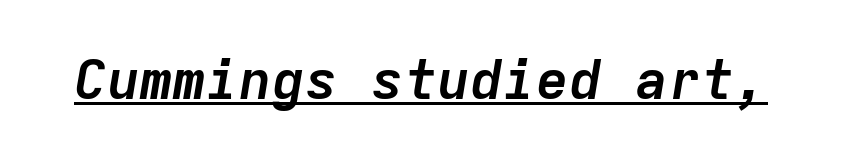
{"italic": "yes", "lean": "right", "slant_degrees": 9, "bold": "yes", "weight": "semibold", "width": "normal", "stroke_contrast": "low", "x_height": "medium", "monospaced": "yes", "underline": "yes", "letter_spacing": "normal", "letter_spacing_em": 0.0, "glyph_px": 55}
